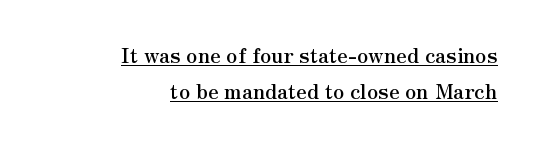
Q: Is the text italic (slanted)? A: No, it is upright.
Q: Is the text underlined? A: Yes.
Q: How is the paragraph aligned? A: Right-aligned.
Q: Is the spacing between letters normal or unusually wide? A: Normal.
Q: Is the spacing between lines tight, normal or loose? A: Normal.
